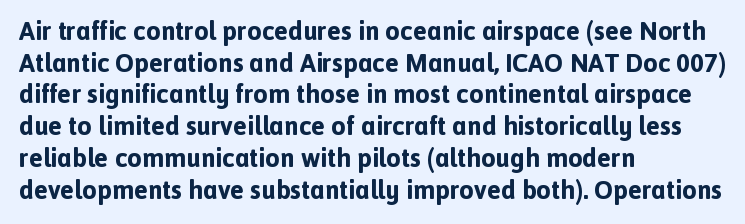
The image shows 26 px bold type, upright; set left-aligned, line spacing 1.22x, normal letter spacing, not underlined.
